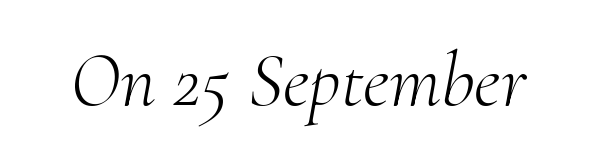
{"serif": "yes", "italic": "yes", "lean": "right", "slant_degrees": 10, "bold": "no", "weight": "light", "width": "normal", "stroke_contrast": "medium", "x_height": "small", "monospaced": "no", "underline": "no", "letter_spacing": "normal", "letter_spacing_em": 0.0, "glyph_px": 77}
